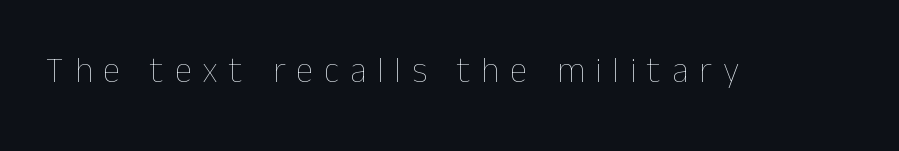
The gaps between neighbouring characters are conspicuously large. Clear beneath every line of the passage. The typography opts for an upright posture over an oblique one. Proportional: the letters do not fall into vertical columns.
